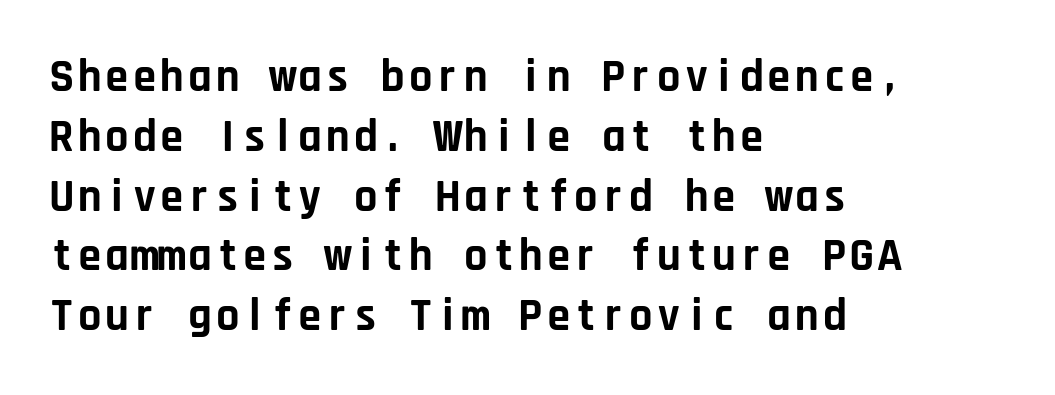
The image shows 46 px bold sans-serif type, upright, monospaced; set left-aligned, normal line spacing (1.3x), normal letter spacing, not underlined; low stroke contrast and a large x-height.
